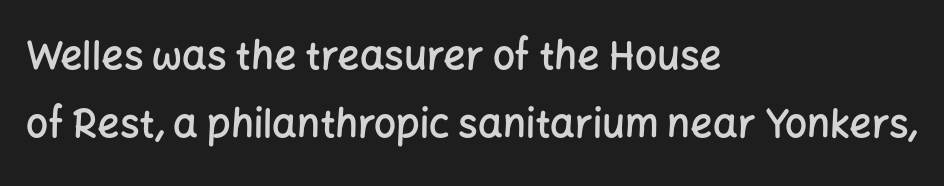
Q: Is the text bold? A: Semi-bold.
Q: Is the text italic (slanted)? A: No, it is upright.
Q: Is the typeface a serif or a sans-serif typeface? A: Sans-serif.
Q: Is the text underlined? A: No.
Q: How is the paragraph aligned? A: Left-aligned.
Q: Is the spacing between letters normal or unusually wide? A: Normal.
Q: Width (condensed, normal, or wide)? A: Normal.
Q: Stroke contrast? A: Low.
Q: x-height? A: Medium.
Q: Monospaced? A: No.
